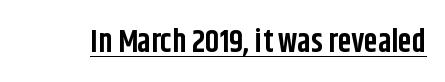
Q: Is the text bold? A: Yes.
Q: Is the text italic (slanted)? A: No, it is upright.
Q: Is the typeface a serif or a sans-serif typeface? A: Sans-serif.
Q: Is the text underlined? A: Yes.
Q: Is the spacing between letters normal or unusually wide? A: Normal.
Q: Width (condensed, normal, or wide)? A: Condensed.
Q: Stroke contrast? A: Low.
Q: x-height? A: Large.
Q: Monospaced? A: No.
